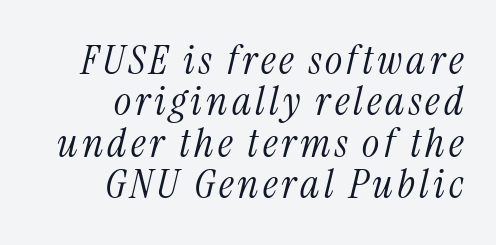
The image shows 41 px light, condensed serif type, italic (leaning right); set right-aligned, tight line spacing (1.01x), not underlined; medium stroke contrast and a medium x-height.
